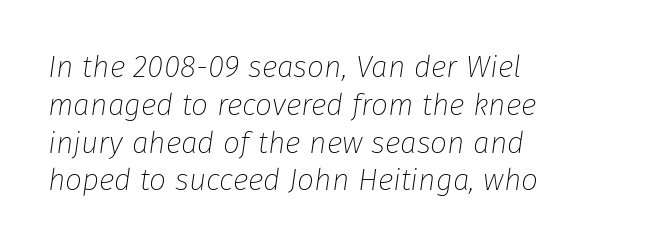
The image shows 30 px thin type, italic (leaning right); set left-aligned, normal line spacing (1.26x), normal letter spacing, not underlined; low stroke contrast and a medium x-height.
